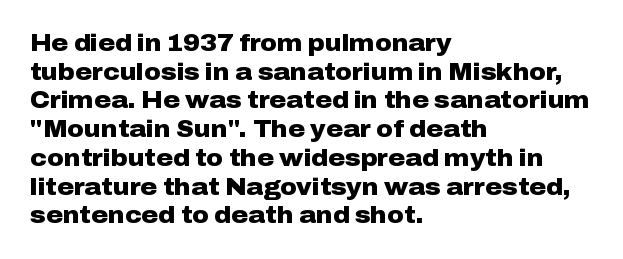
{"italic": "no", "bold": "yes", "underline": "no", "align": "left", "line_spacing": "normal", "line_spacing_ratio": 1.25, "letter_spacing": "normal", "letter_spacing_em": 0.0, "glyph_px": 23}
